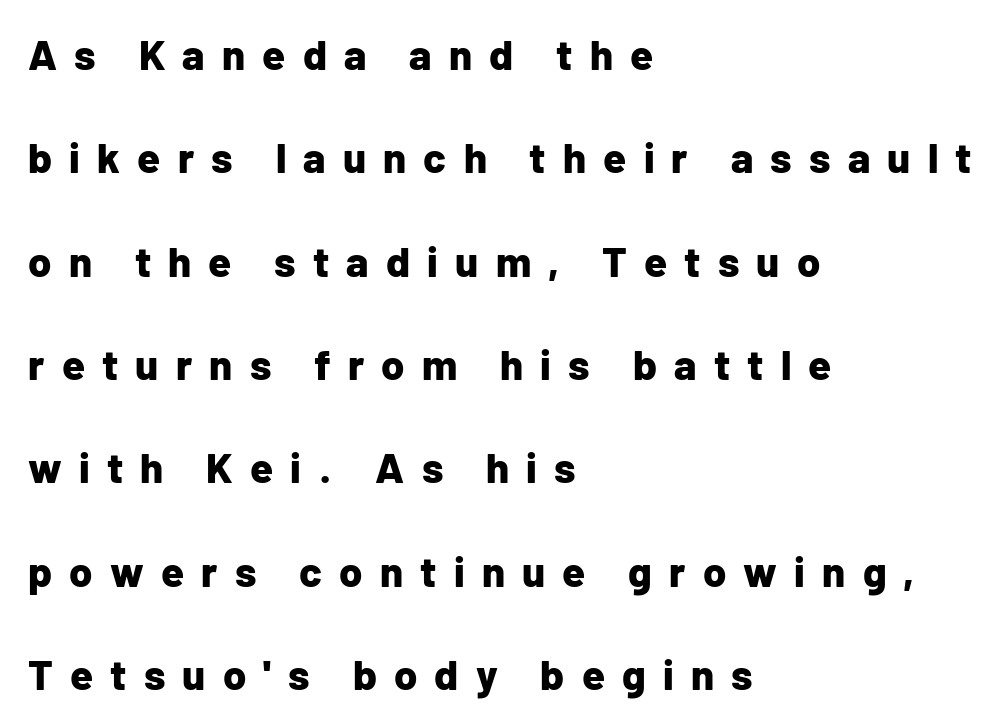
{"serif": "no", "italic": "no", "bold": "yes", "weight": "bold", "width": "normal", "stroke_contrast": "low", "x_height": "medium", "monospaced": "no", "underline": "no", "align": "left", "line_spacing": "loose", "line_spacing_ratio": 2.46, "letter_spacing": "wide", "letter_spacing_em": 0.41, "glyph_px": 42}
